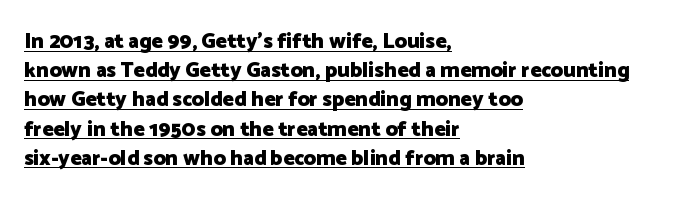
Q: Is the text bold? A: Yes.
Q: Is the text italic (slanted)? A: No, it is upright.
Q: Is the text underlined? A: Yes.
Q: How is the paragraph aligned? A: Left-aligned.
Q: Is the spacing between letters normal or unusually wide? A: Normal.
Q: Is the spacing between lines tight, normal or loose? A: Normal.
